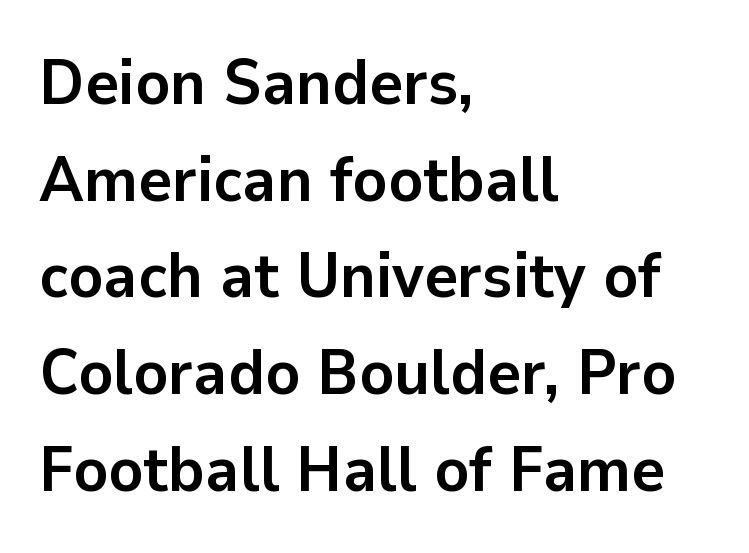
The image shows 64 px semibold sans-serif type, upright; set left-aligned, normal line spacing (1.51x), normal letter spacing, not underlined; low stroke contrast and a medium x-height.
